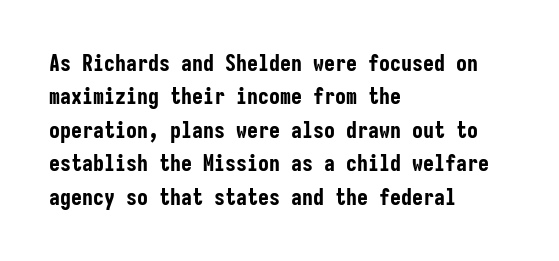
Q: Is the text bold? A: Yes.
Q: Is the text italic (slanted)? A: No, it is upright.
Q: Is the text underlined? A: No.
Q: How is the paragraph aligned? A: Left-aligned.
Q: Is the spacing between letters normal or unusually wide? A: Normal.
Q: Is the spacing between lines tight, normal or loose? A: Normal.
